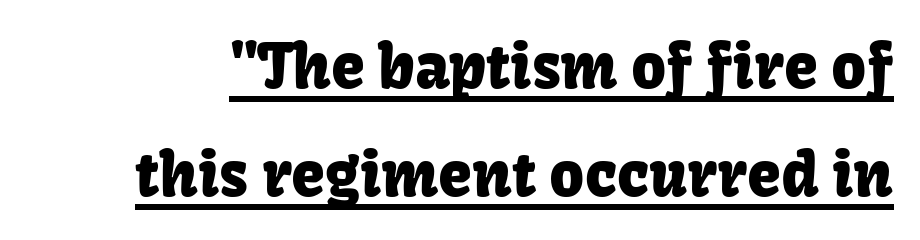
{"serif": "no", "italic": "no", "width": "normal", "stroke_contrast": "low", "x_height": "medium", "monospaced": "no", "underline": "yes", "line_spacing_ratio": 1.77, "letter_spacing": "normal", "letter_spacing_em": 0.0, "glyph_px": 61}
